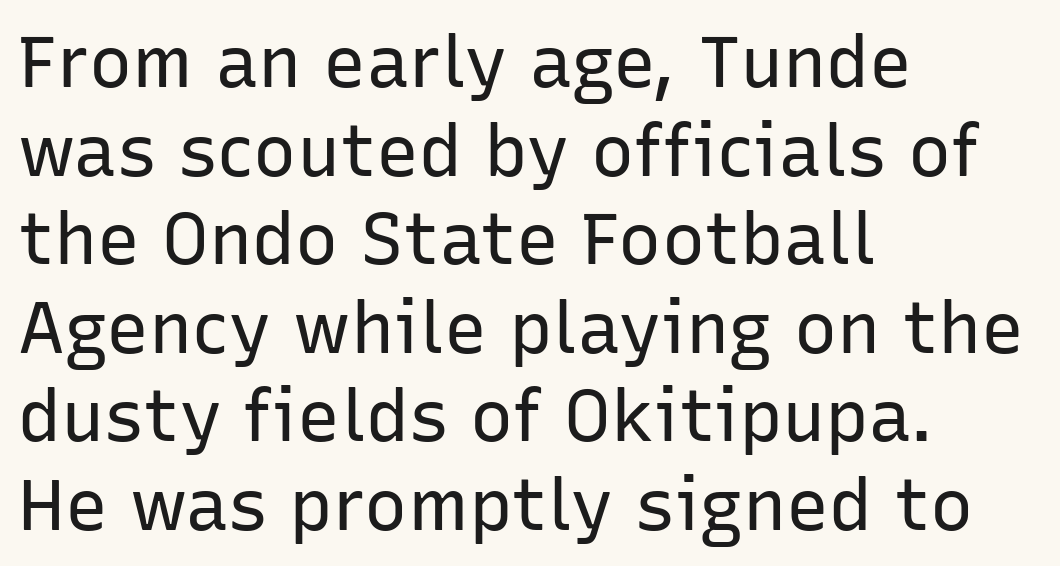
{"serif": "no", "italic": "no", "bold": "no", "weight": "regular", "width": "normal", "stroke_contrast": "low", "x_height": "medium", "monospaced": "no", "underline": "no", "align": "left", "line_spacing_ratio": 1.23, "letter_spacing": "normal", "letter_spacing_em": 0.0, "glyph_px": 72}
